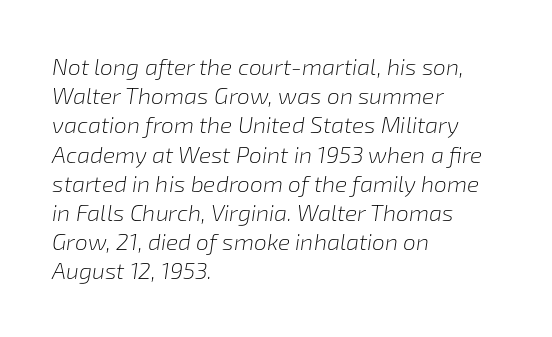
Baseline-to-baseline distance is the conventional proportion of letter height. The font sits on the lighter half of the weight spectrum, regular included. This sample is left-justified, so line endings fall wherever the words run out. You can tell it's italic because the verticals aren't actually vertical. Caption: standard tracking, unaltered. The area under the type is left untouched.
